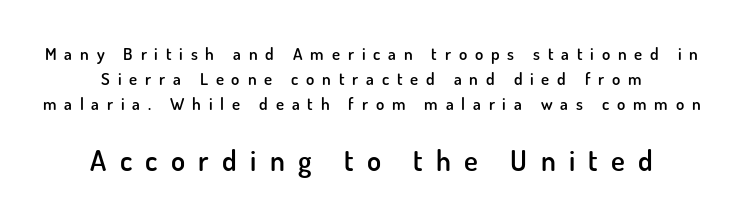
Q: Is the text bold? A: Semi-bold.
Q: Is the text italic (slanted)? A: No, it is upright.
Q: Is the typeface a serif or a sans-serif typeface? A: Sans-serif.
Q: Is the text underlined? A: No.
Q: Is the spacing between letters normal or unusually wide? A: Unusually wide.
Q: Is the spacing between lines tight, normal or loose? A: Normal.
Q: Which block of text is set in a larger size, the first (top) or the second (bottom)? A: The second (bottom) one.
Q: Width (condensed, normal, or wide)? A: Normal.
Q: Stroke contrast? A: Low.
Q: x-height? A: Small.
Q: Monospaced? A: No.
